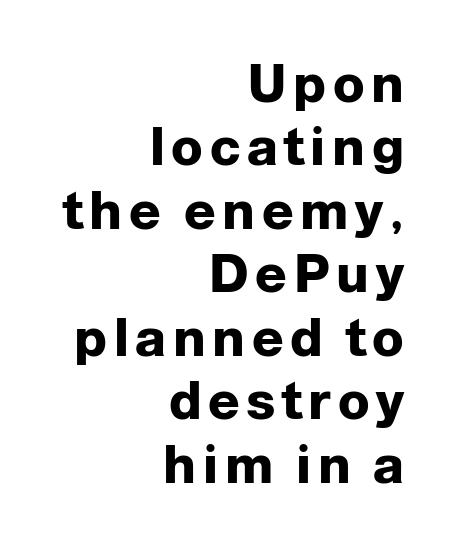
Q: Is the text bold? A: Yes.
Q: Is the text italic (slanted)? A: No, it is upright.
Q: Is the typeface a serif or a sans-serif typeface? A: Sans-serif.
Q: Is the text underlined? A: No.
Q: How is the paragraph aligned? A: Right-aligned.
Q: Width (condensed, normal, or wide)? A: Normal.
Q: Stroke contrast? A: Low.
Q: x-height? A: Medium.
Q: Monospaced? A: No.
